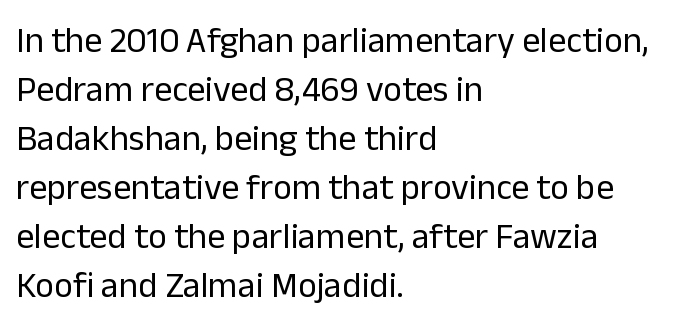
{"serif": "no", "italic": "no", "bold": "no", "weight": "regular", "width": "normal", "stroke_contrast": "low", "x_height": "medium", "monospaced": "no", "underline": "no", "align": "left", "line_spacing": "normal", "line_spacing_ratio": 1.36, "letter_spacing": "normal", "letter_spacing_em": 0.0, "glyph_px": 36}
